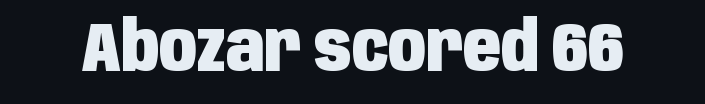
Q: Is the text bold? A: Yes.
Q: Is the text italic (slanted)? A: No, it is upright.
Q: Is the typeface a serif or a sans-serif typeface? A: Sans-serif.
Q: Is the text underlined? A: No.
Q: Is the spacing between letters normal or unusually wide? A: Normal.
Q: Width (condensed, normal, or wide)? A: Condensed.
Q: Stroke contrast? A: Low.
Q: x-height? A: Large.
Q: Monospaced? A: No.
